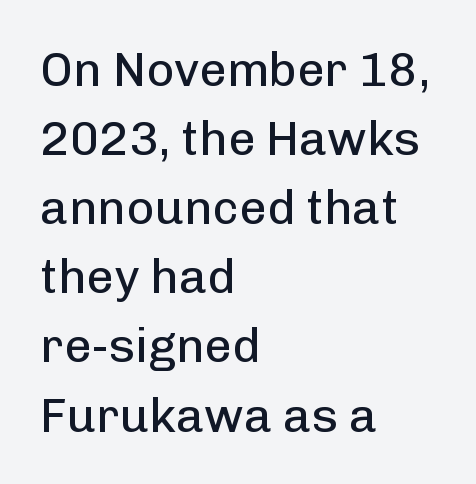
The image shows 48 px regular-weight sans-serif type, upright; set left-aligned, normal line spacing (1.44x), normal letter spacing, not underlined; low stroke contrast and a medium x-height.
